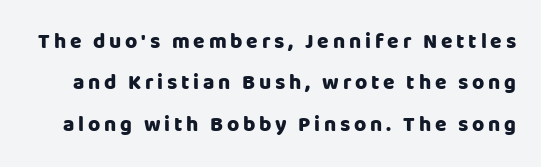
Q: Is the text bold? A: Yes.
Q: Is the text italic (slanted)? A: No, it is upright.
Q: Is the text underlined? A: No.
Q: Is the spacing between lines tight, normal or loose? A: Loose.
